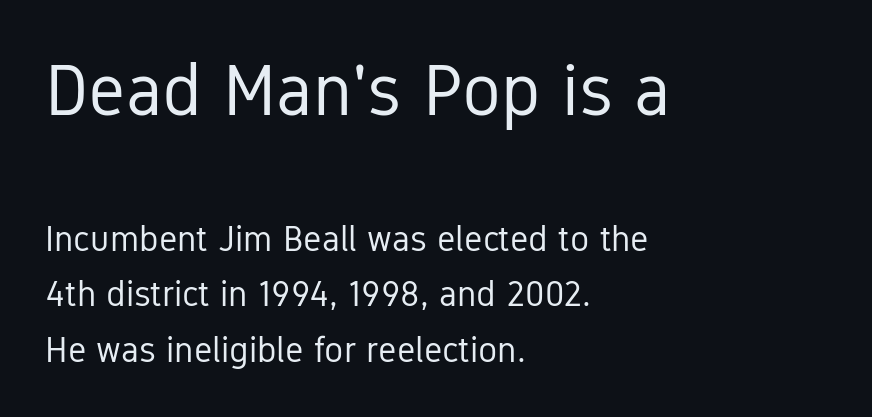
Q: Is the text bold? A: No.
Q: Is the text italic (slanted)? A: No, it is upright.
Q: Is the typeface a serif or a sans-serif typeface? A: Sans-serif.
Q: Is the text underlined? A: No.
Q: How is the paragraph aligned? A: Left-aligned.
Q: Is the spacing between letters normal or unusually wide? A: Normal.
Q: Is the spacing between lines tight, normal or loose? A: Normal.
Q: Which block of text is set in a larger size, the first (top) or the second (bottom)? A: The first (top) one.
Q: Width (condensed, normal, or wide)? A: Condensed.
Q: Stroke contrast? A: Low.
Q: x-height? A: Medium.
Q: Monospaced? A: No.
